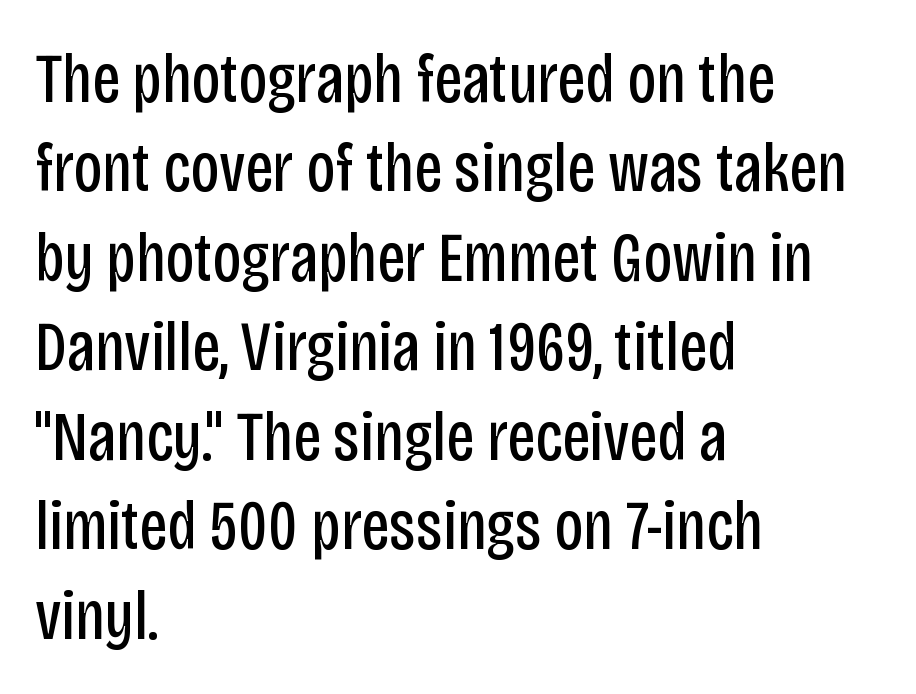
The image shows 71 px regular-weight, condensed sans-serif type, upright; set left-aligned, normal line spacing (1.26x), normal letter spacing, not underlined; low stroke contrast and a large x-height.
